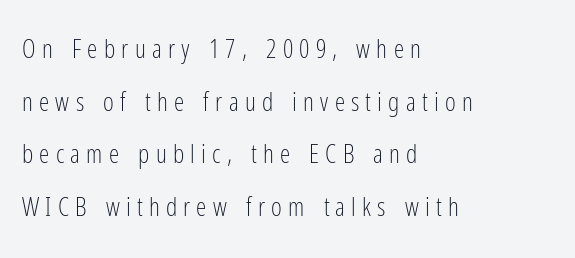
No word sits above an underline. The letterforms sit at book weight or below. The type sits square on the baseline with zero lean. Letter spacing: wide. The lines are quadded left.
